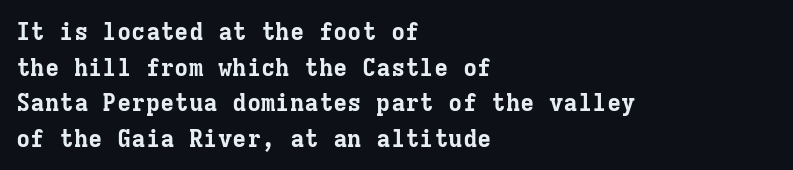
Its strokes are broad and dark, the hallmark of bold type. Short and long lines alike share a common starting point at left. Reading down the column, the eye jumps a familiar distance to each next line. Bare-footed words on every line.
